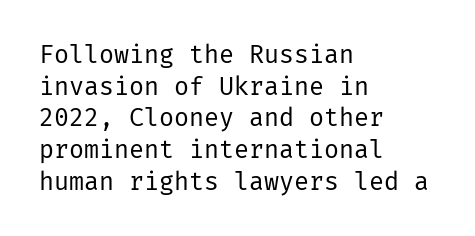
The image shows 25 px text type, upright; set left-aligned, normal line spacing (1.27x), normal letter spacing, not underlined.
